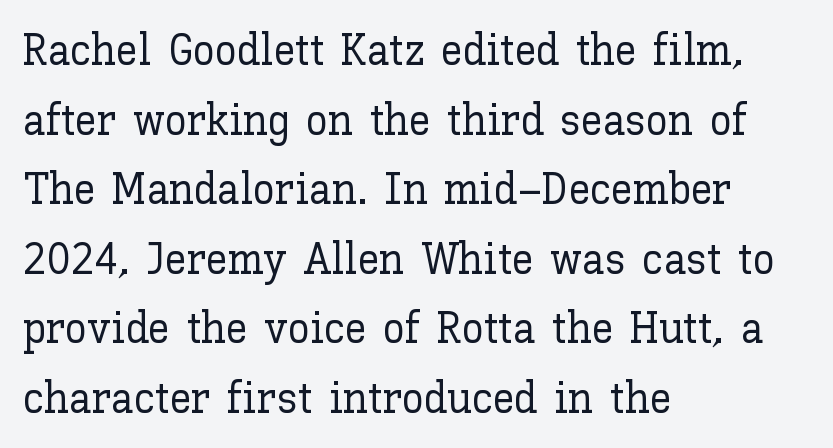
Q: Is the text italic (slanted)? A: No, it is upright.
Q: Is the text underlined? A: No.
Q: How is the paragraph aligned? A: Left-aligned.
Q: Is the spacing between letters normal or unusually wide? A: Normal.
Q: Is the spacing between lines tight, normal or loose? A: Normal.
Q: Width (condensed, normal, or wide)? A: Normal.
Q: Stroke contrast? A: Low.
Q: x-height? A: Medium.
Q: Monospaced? A: No.
